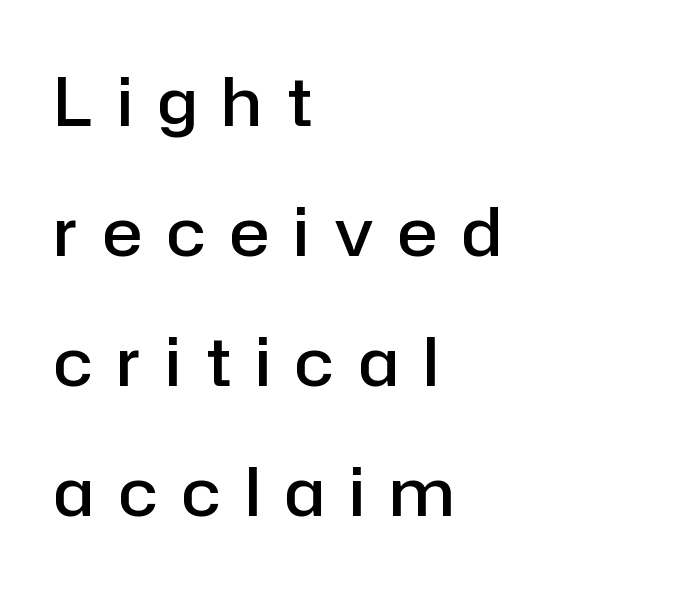
Line starts are locked; line ends wander. Characters follow at a spacing far wider than the type designer built in. These lines are composed in type without serifs. The area under the type is left untouched. Do the characters align in a grid? No, the font is proportional.
